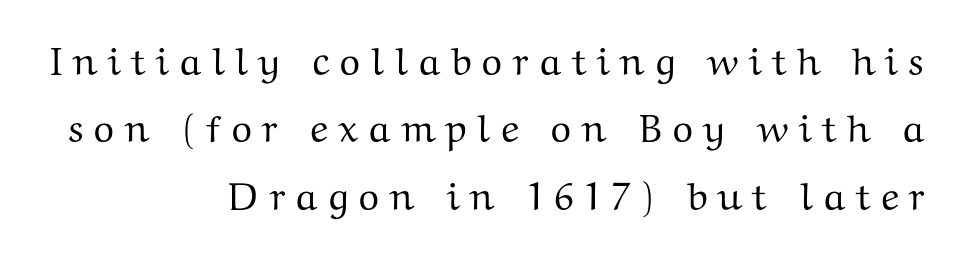
Substantial extra tracking has been applied to these lines. Varying glyph widths throughout — classic text-font behaviour. The compositor pushed each line to the right boundary. Small tapered or slab feet sit at the stroke ends, so this counts as serif. Upright lettering throughout. The foot of each line stays bare and open.
